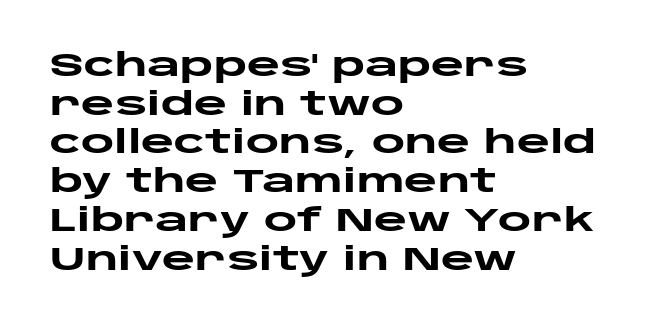
The image shows 32 px heavy, wide sans-serif type, upright; set left-aligned, line spacing 1.21x, normal letter spacing, not underlined; low stroke contrast and a large x-height.
